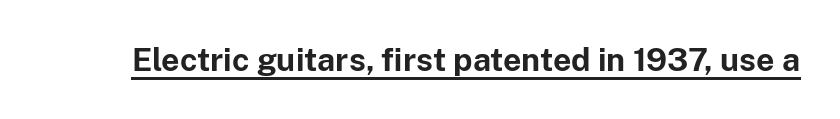
The specimen includes a rule beneath the text block's lines. Proportional: the letters do not fall into vertical columns. Compared with typical body copy, the letter spacing here is the same. Heft: maximum for text — a bold. Each letter's strokes conclude bluntly, with no projecting serifs. A typesetter would mark this as roman, not italic.
